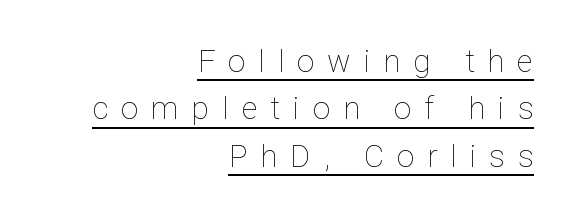
{"italic": "no", "bold": "no", "weight": "thin", "width": "normal", "stroke_contrast": "low", "x_height": "medium", "monospaced": "no", "underline": "yes", "align": "right", "line_spacing": "normal", "line_spacing_ratio": 1.53, "letter_spacing": "wide", "letter_spacing_em": 0.42, "glyph_px": 31}
